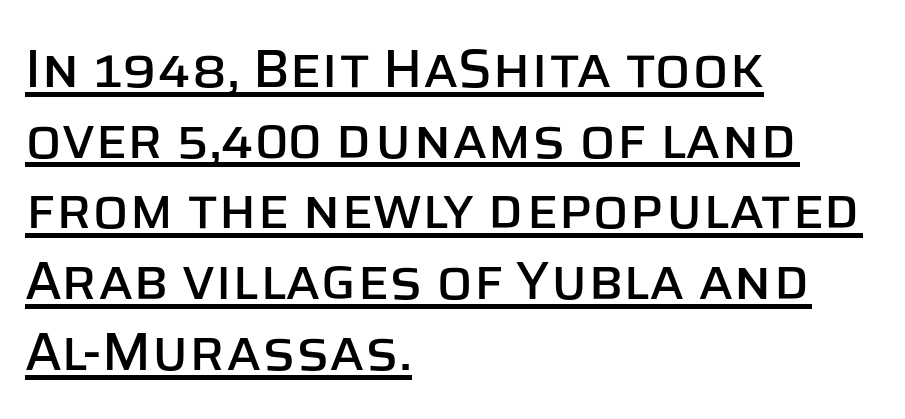
Serif or sans? Sans — the stroke terminals are bare. When letters stand straight like this, we call the style roman or upright. Every word sits above its own underline. Layout note: lines flush left. Is this a fixed-width face? No — the glyphs have proportional, varying widths. A normal amount of white space separates one row of letters from the next.
